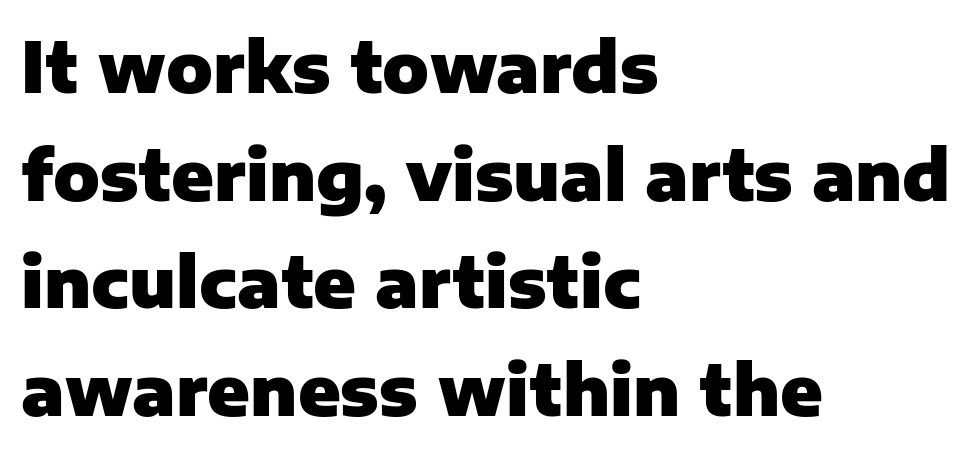
The characters look thick and weighty, a clear bold. Compared with typical paragraphs, the rows here are spaced about the same. Look at the bottom of the vertical strokes: they stop flat, with no serifs. Compared with a centered layout, this one pins lines to the left instead. Unmarked baselines from the first word to the last. Characters remain perfectly vertical along every line.
